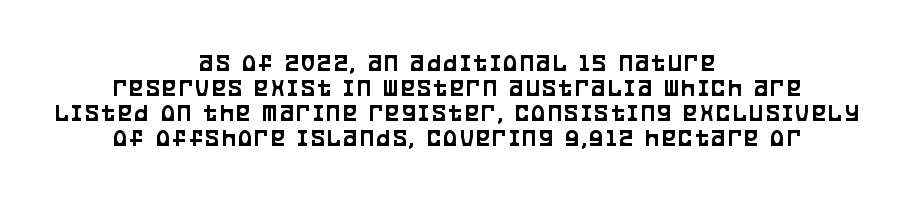
The image shows 25 px text type, upright; set centered, tight line spacing (1.0x), not underlined.
